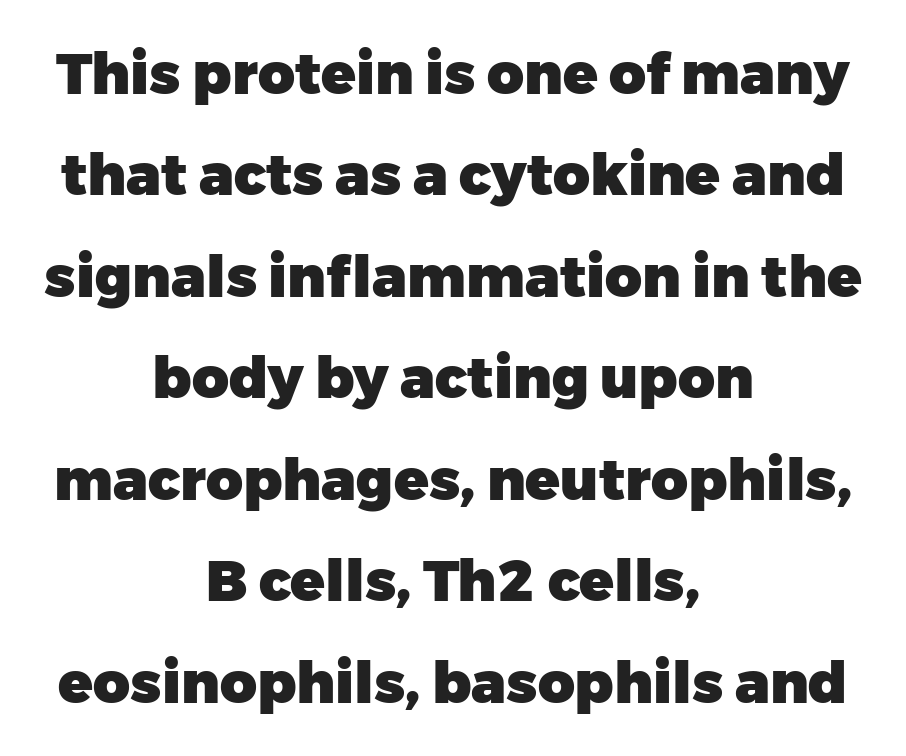
Observe the absence of serifs on each vertical stroke in this sample. The rendering keeps characters at their native spacing. The lettering holds an erect, upright posture throughout. Where is the straight margin? There isn't one; the lines are centered. The string is rendered with underlining switched off. Each glyph is drawn with heavy, bold strokes.
